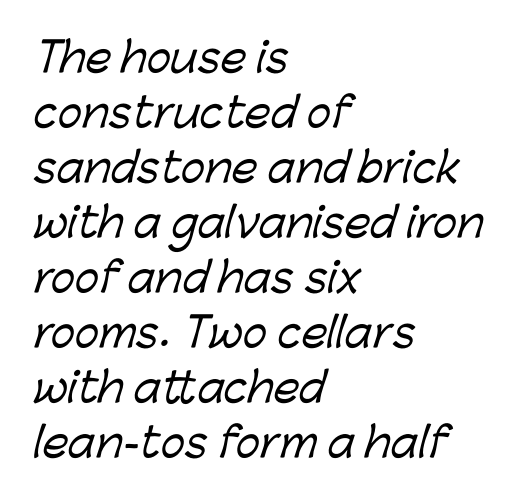
Q: Is the typeface a serif or a sans-serif typeface? A: Sans-serif.
Q: Is the text underlined? A: No.
Q: How is the paragraph aligned? A: Left-aligned.
Q: Is the spacing between letters normal or unusually wide? A: Normal.
Q: Is the spacing between lines tight, normal or loose? A: Normal.
Q: Width (condensed, normal, or wide)? A: Normal.
Q: Stroke contrast? A: Low.
Q: x-height? A: Medium.
Q: Monospaced? A: No.
